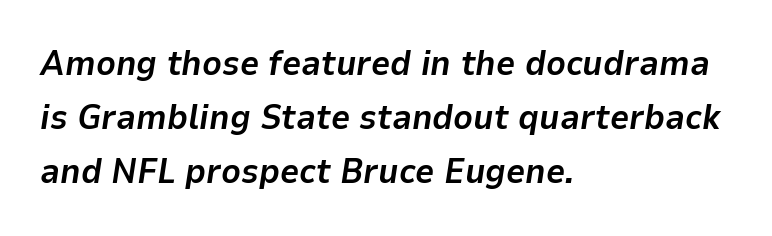
Strong, thick strokes mark this as bold type. The lines are quadded left. The tracking reads as untouched default to a designer's eye. Each letter keeps its own natural width here, so spacing adapts to shape.
